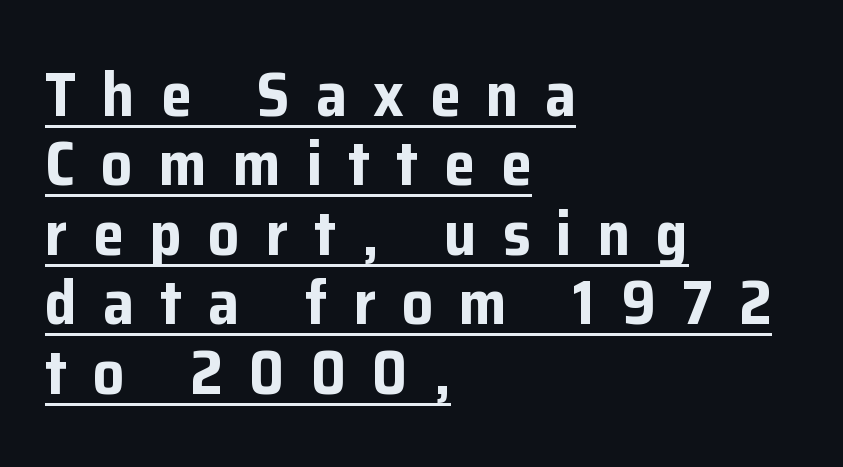
{"serif": "no", "italic": "no", "bold": "yes", "weight": "bold", "width": "normal", "stroke_contrast": "low", "x_height": "medium", "monospaced": "no", "underline": "yes", "align": "left", "line_spacing": "tight", "line_spacing_ratio": 1.12, "letter_spacing": "wide", "letter_spacing_em": 0.42, "glyph_px": 62}
